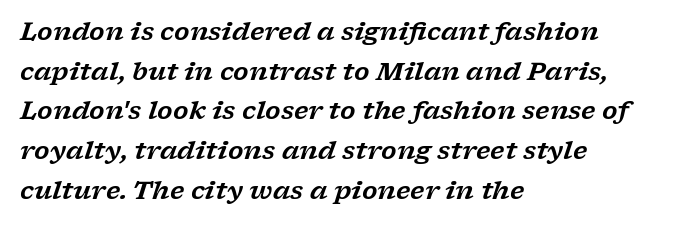
Rule under the text: the space is simply empty. Nothing unusual about the tracking: characters are spaced as the font intends. The setting favours the left margin, as ordinary paragraphs usually do. Slanted lettering throughout.
